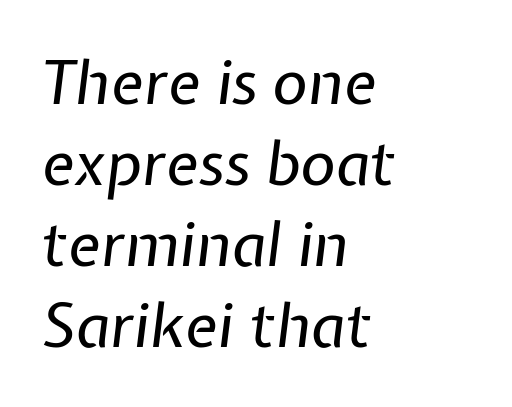
Q: Is the text bold? A: No.
Q: Is the text italic (slanted)? A: Yes, it leans right by about 7 degrees.
Q: Is the text underlined? A: No.
Q: How is the paragraph aligned? A: Left-aligned.
Q: Is the spacing between letters normal or unusually wide? A: Normal.
Q: Is the spacing between lines tight, normal or loose? A: Normal.
Q: Width (condensed, normal, or wide)? A: Normal.
Q: Stroke contrast? A: Low.
Q: x-height? A: Medium.
Q: Monospaced? A: No.
